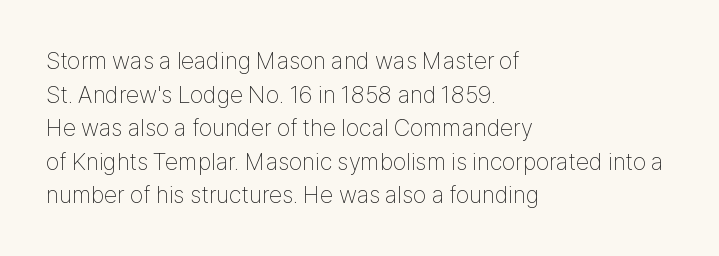
Q: Is the text bold? A: No.
Q: Is the text italic (slanted)? A: No, it is upright.
Q: Is the text underlined? A: No.
Q: How is the paragraph aligned? A: Left-aligned.
Q: Is the spacing between letters normal or unusually wide? A: Normal.
Q: Is the spacing between lines tight, normal or loose? A: Normal.
